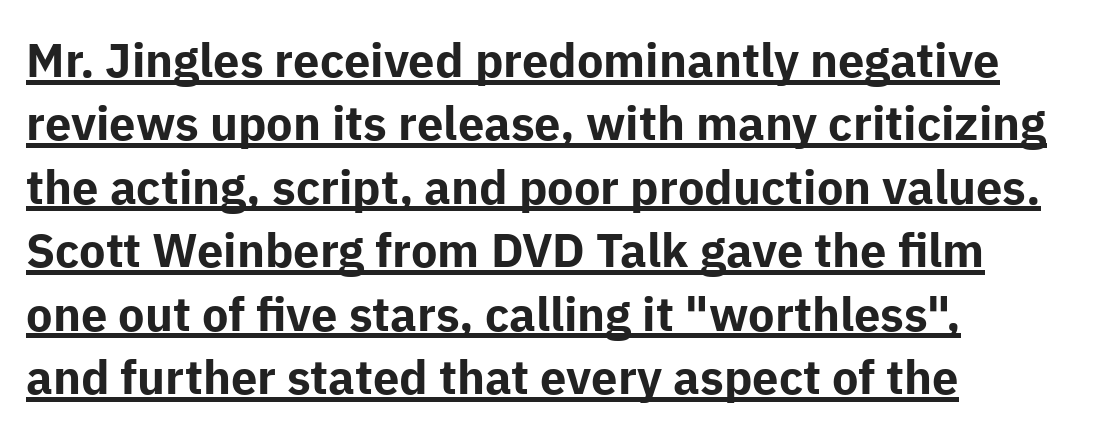
Q: Is the text bold? A: Yes.
Q: Is the text italic (slanted)? A: No, it is upright.
Q: Is the typeface a serif or a sans-serif typeface? A: Sans-serif.
Q: Is the text underlined? A: Yes.
Q: How is the paragraph aligned? A: Left-aligned.
Q: Is the spacing between letters normal or unusually wide? A: Normal.
Q: Is the spacing between lines tight, normal or loose? A: Normal.
Q: Width (condensed, normal, or wide)? A: Normal.
Q: Stroke contrast? A: Low.
Q: x-height? A: Medium.
Q: Monospaced? A: No.
